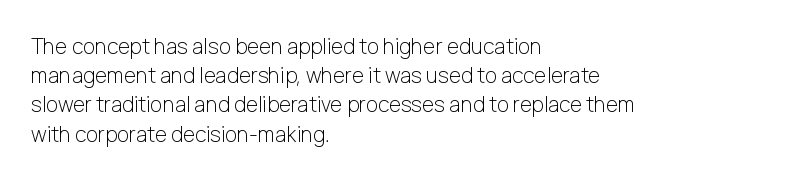
Q: Is the text bold? A: No.
Q: Is the text italic (slanted)? A: No, it is upright.
Q: Is the text underlined? A: No.
Q: How is the paragraph aligned? A: Left-aligned.
Q: Is the spacing between letters normal or unusually wide? A: Normal.
Q: Is the spacing between lines tight, normal or loose? A: Normal.
